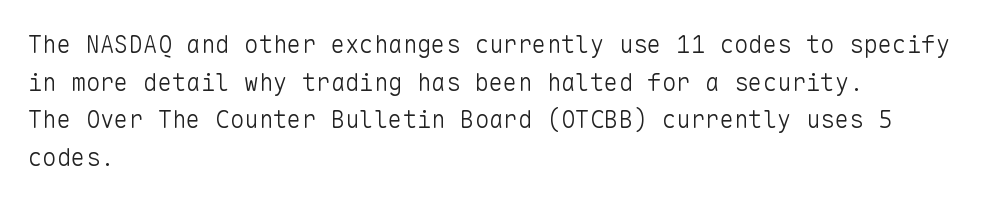
Q: Is the text bold? A: No.
Q: Is the text italic (slanted)? A: No, it is upright.
Q: Is the text underlined? A: No.
Q: How is the paragraph aligned? A: Left-aligned.
Q: Is the spacing between letters normal or unusually wide? A: Normal.
Q: Is the spacing between lines tight, normal or loose? A: Normal.
